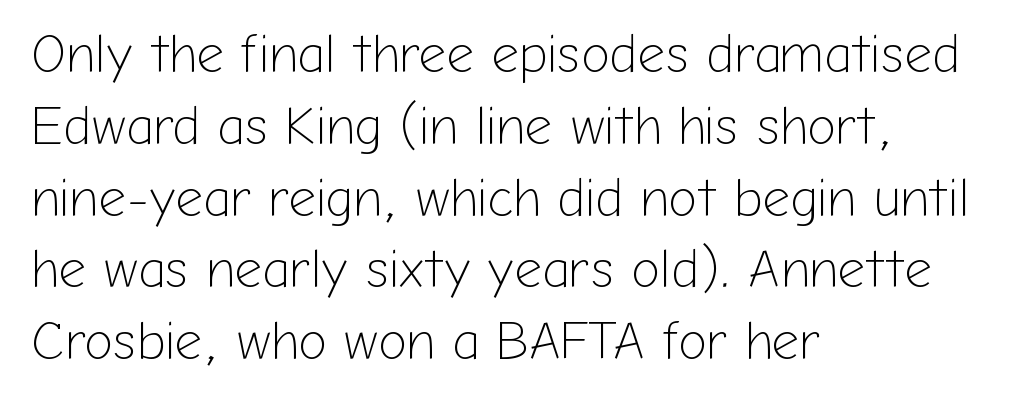
Inter-character spacing is left at the font's built-in metrics. Note the varied advance widths — an 'i' is clearly narrower than an 'm'. The gap between lines stays unmarked. In CSS terms this would be text-align: left.
